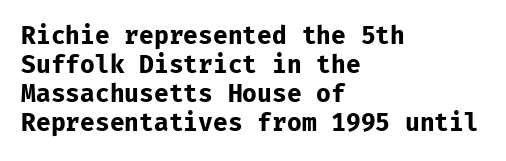
{"italic": "no", "bold": "yes", "underline": "no", "align": "left", "line_spacing_ratio": 1.21, "letter_spacing": "normal", "letter_spacing_em": 0.0, "glyph_px": 24}
